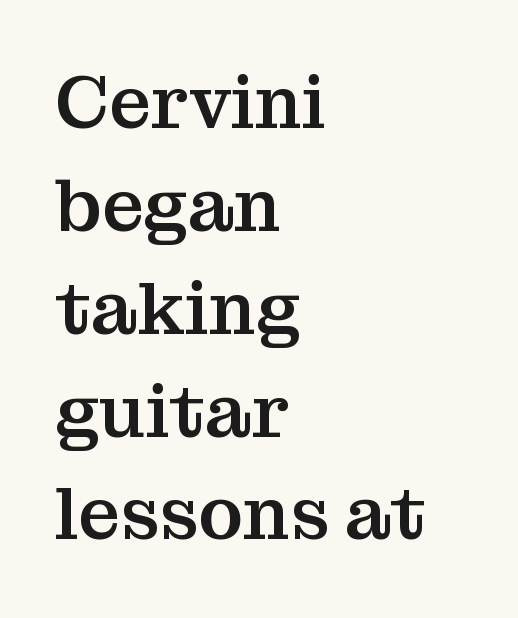
Descender tails drop into unmarked territory. The passage shown is typed in a proportional face where columns would drift. Compared with typical body copy, the letter spacing here is the same. The block of text has a typical density, with ordinary space between rows. The type sits square on the baseline with zero lean.
